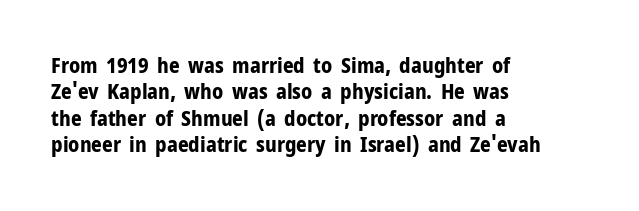
Q: Is the text bold? A: Yes.
Q: Is the text italic (slanted)? A: No, it is upright.
Q: Is the text underlined? A: No.
Q: How is the paragraph aligned? A: Left-aligned.
Q: Is the spacing between letters normal or unusually wide? A: Normal.
Q: Is the spacing between lines tight, normal or loose? A: Normal.
